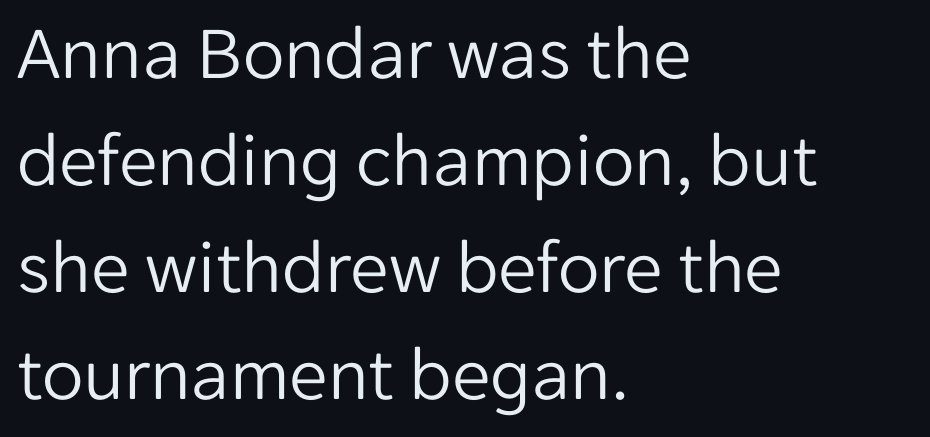
Lines of text with bare space underneath. Reading down the block, your eye returns to a fixed left position each line. Each letter keeps its own natural width here, so spacing adapts to shape. Stems and bowls with no extra thickness — not bold. Compared with typical paragraphs, the rows here are spaced about the same. The letters stand straight up with perfectly vertical stems.
